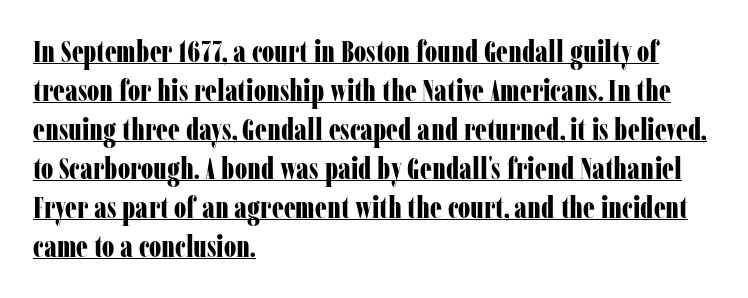
Is the block centered? No — it sits flush against the left margin. Baseline-to-baseline distance is the conventional proportion of letter height. Heavy-handed strokes throughout: this text is bold. Old-style or modern, the face here clearly has serifs.
